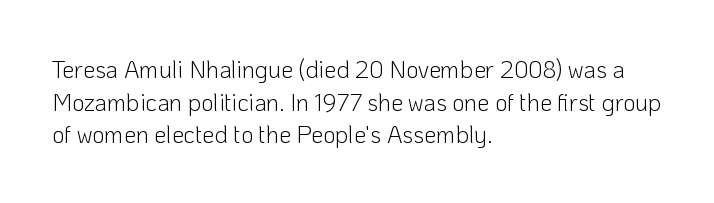
Q: Is the text bold? A: No.
Q: Is the text italic (slanted)? A: No, it is upright.
Q: Is the text underlined? A: No.
Q: How is the paragraph aligned? A: Left-aligned.
Q: Is the spacing between letters normal or unusually wide? A: Normal.
Q: Is the spacing between lines tight, normal or loose? A: Normal.
